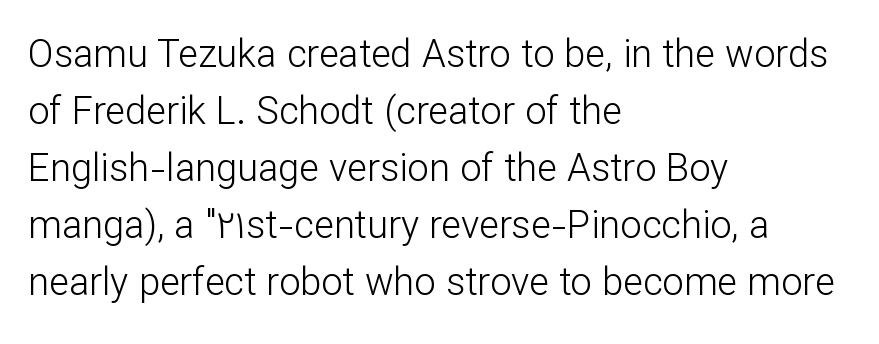
A normal amount of white space separates one row of letters from the next. The lettering holds an erect, upright posture throughout. Any mark beneath the type? The region is blank. Each word holds together tightly as a unit, with standard inter-letter gaps. Think of a printed novel: that variable character pitch is what you see here.
